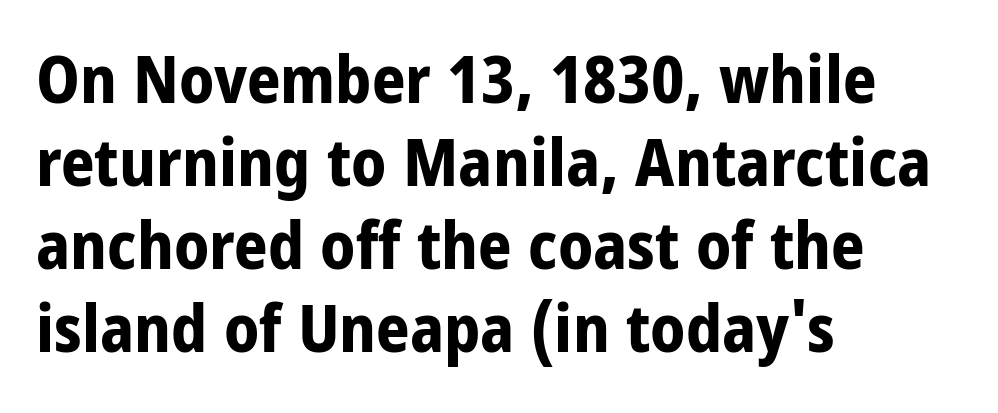
The image shows 66 px bold, condensed sans-serif type, upright; set left-aligned, normal line spacing (1.26x), normal letter spacing, not underlined; low stroke contrast and a large x-height.
